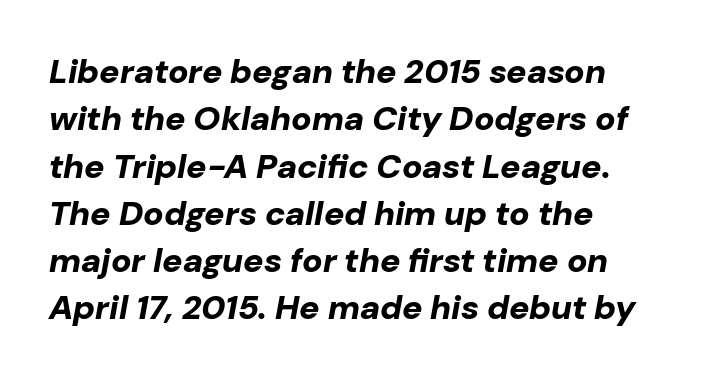
{"italic": "yes", "lean": "right", "slant_degrees": 10, "bold": "yes", "weight": "bold", "width": "normal", "stroke_contrast": "low", "x_height": "medium", "monospaced": "no", "underline": "no", "align": "left", "line_spacing": "normal", "line_spacing_ratio": 1.39, "letter_spacing": "normal", "letter_spacing_em": 0.0, "glyph_px": 34}
